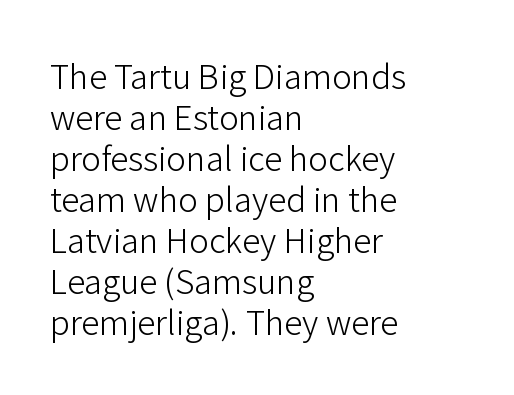
The image shows 33 px light sans-serif type, upright; set left-aligned, line spacing 1.24x, normal letter spacing, not underlined; low stroke contrast and a medium x-height.
